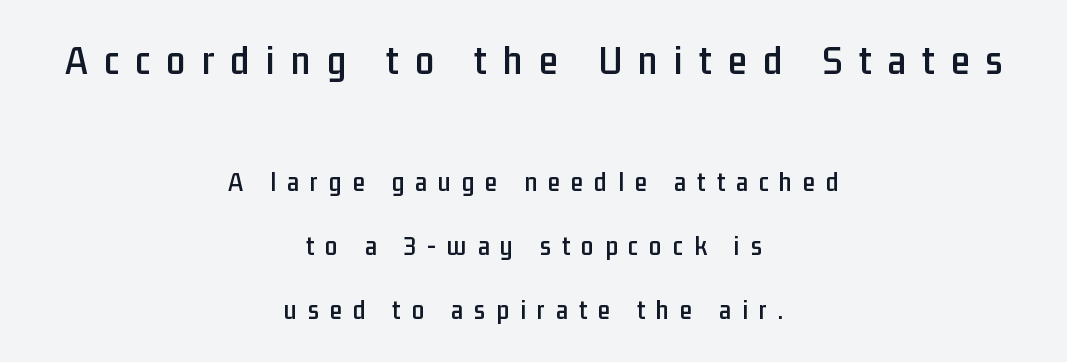
The image shows 42 px condensed sans-serif type, upright; set centered, loose line spacing (2.29x), unusually wide letter spacing (+0.39 em), not underlined; the first (top) block is 1.5x larger; low stroke contrast and a medium x-height.
